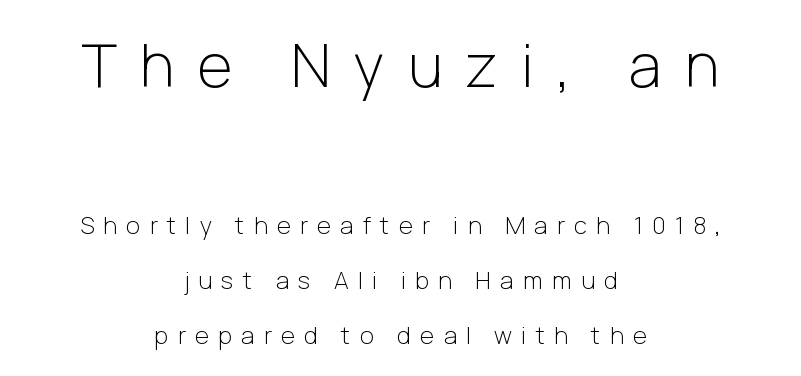
Posture: upright roman. Proportional: the letters do not fall into vertical columns. The space between consecutive lines is lavish. Here the glyphs are tracked loosely, breaking word shapes into spaced letters. The passage shown is typeset with a sans-serif family. You get the large type first, then a drop to smaller type.
